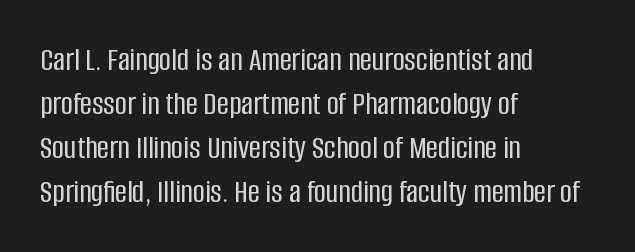
The line texture is even and compact thanks to regular tracking. The passage is arranged the way most books set body copy — flush left. If you measured baseline to baseline, you'd find a middling distance. It's the straight-up-and-down kind of type. Regarding serifs, this sample does without them.
